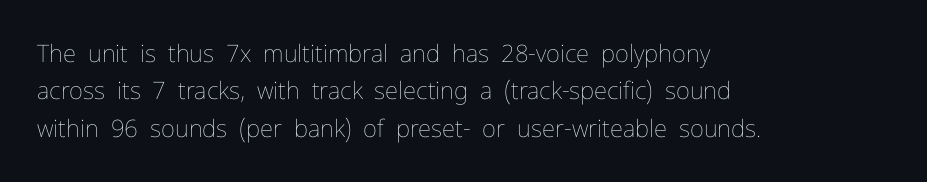
The image shows 24 px text type, upright; set left-aligned, normal line spacing (1.56x), normal letter spacing, not underlined.
